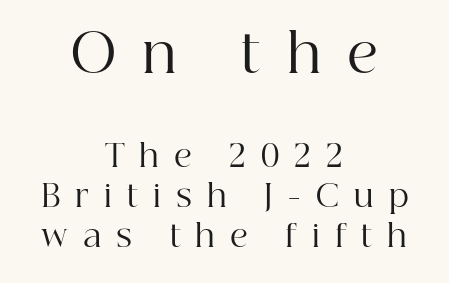
{"serif": "yes", "italic": "no", "bold": "no", "weight": "regular", "width": "normal", "stroke_contrast": "high", "x_height": "medium", "monospaced": "no", "underline": "no", "align": "center", "line_spacing": "normal", "line_spacing_ratio": 1.29, "letter_spacing": "wide", "letter_spacing_em": 0.49, "larger_block": "first", "size_ratio": 1.74, "glyph_px": 54}
